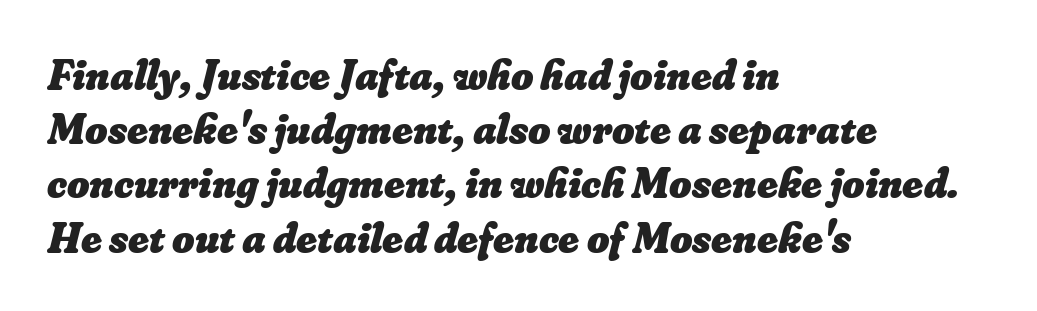
The image shows 43 px heavy type; set left-aligned, normal line spacing (1.26x), normal letter spacing, not underlined; low stroke contrast and a small x-height.
